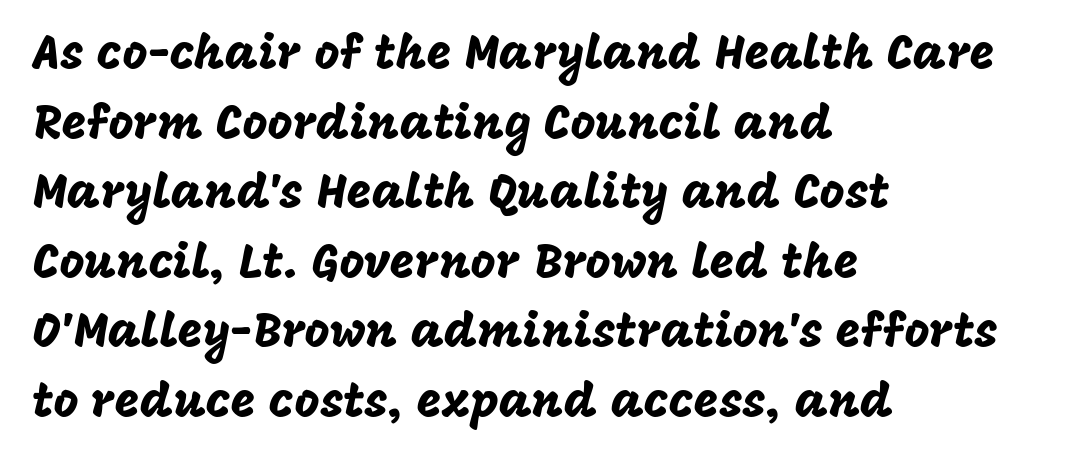
Q: Is the text italic (slanted)? A: Yes.
Q: Is the typeface a serif or a sans-serif typeface? A: Sans-serif.
Q: Is the text underlined? A: No.
Q: How is the paragraph aligned? A: Left-aligned.
Q: Is the spacing between letters normal or unusually wide? A: Normal.
Q: Is the spacing between lines tight, normal or loose? A: Normal.
Q: Width (condensed, normal, or wide)? A: Normal.
Q: Stroke contrast? A: Low.
Q: x-height? A: Large.
Q: Monospaced? A: No.
